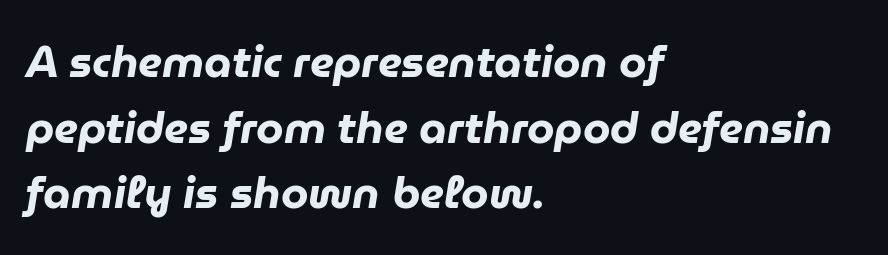
The image shows 44 px heavy type, italic (leaning right); set left-aligned, normal line spacing (1.49x), normal letter spacing, not underlined; low stroke contrast and a medium x-height.
